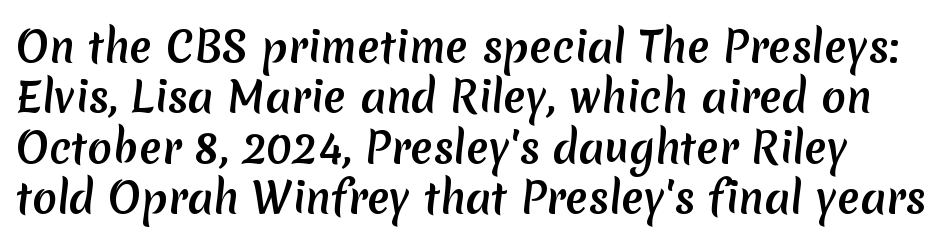
{"serif": "no", "width": "normal", "stroke_contrast": "medium", "x_height": "medium", "monospaced": "no", "underline": "no", "line_spacing_ratio": 1.23, "letter_spacing": "normal", "letter_spacing_em": 0.0, "glyph_px": 41}
